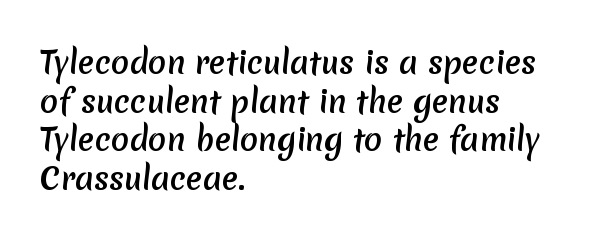
{"serif": "no", "bold": "yes", "weight": "semibold", "width": "normal", "stroke_contrast": "low", "x_height": "medium", "monospaced": "no", "underline": "no", "align": "left", "line_spacing": "normal", "line_spacing_ratio": 1.29, "letter_spacing": "normal", "letter_spacing_em": 0.0, "glyph_px": 30}
